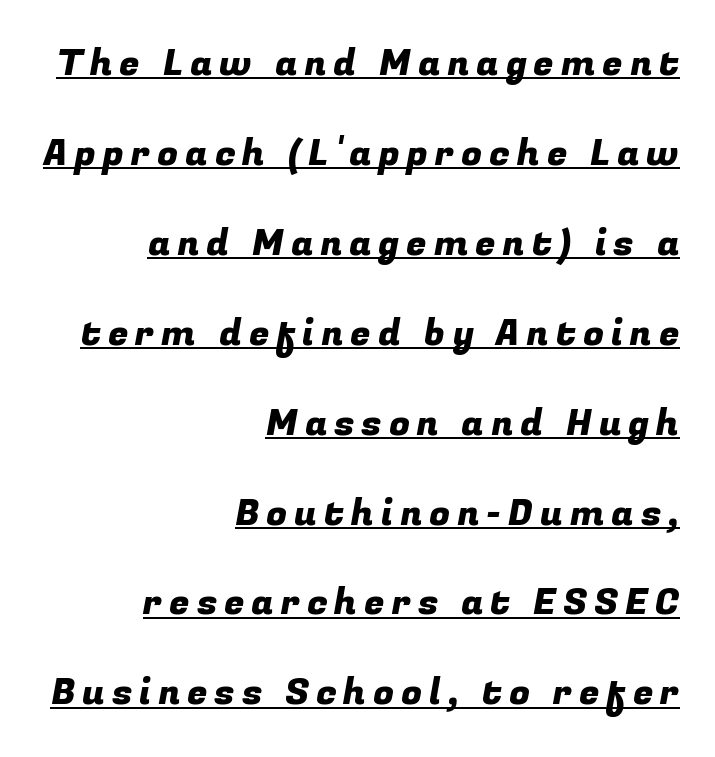
Airy leading. A typographer would call this underscored text. Which margin do the lines hug? The right one — the left edge is uneven. Note the varied advance widths — an 'i' is clearly narrower than an 'm'.
